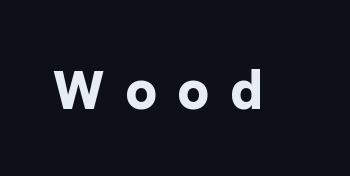
{"serif": "no", "italic": "no", "bold": "yes", "weight": "bold", "width": "normal", "stroke_contrast": "low", "x_height": "medium", "monospaced": "no", "underline": "no", "letter_spacing": "wide", "letter_spacing_em": 0.35, "glyph_px": 57}
